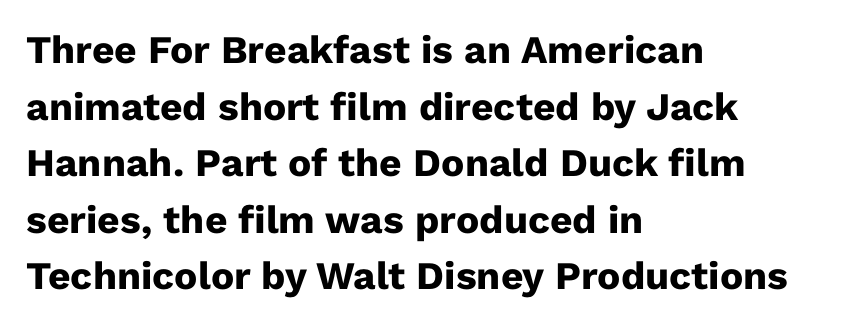
The rendering uses a moderate line-height, typical for paragraphs. Does the weight exceed regular? Yes, all the way to bold. You could call the tracking neutral — neither tight nor loose. Decoration check: the copy has no underline. If you drew a ruler down the left edge, every line would touch it.
